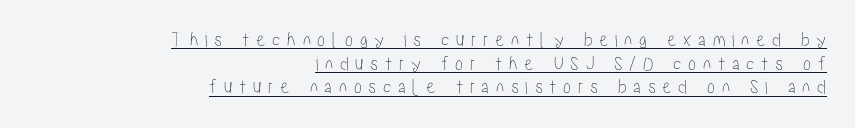
Q: Is the text italic (slanted)? A: No, it is upright.
Q: Is the text underlined? A: Yes.
Q: How is the paragraph aligned? A: Right-aligned.
Q: Is the spacing between letters normal or unusually wide? A: Unusually wide.
Q: Is the spacing between lines tight, normal or loose? A: Tight.
